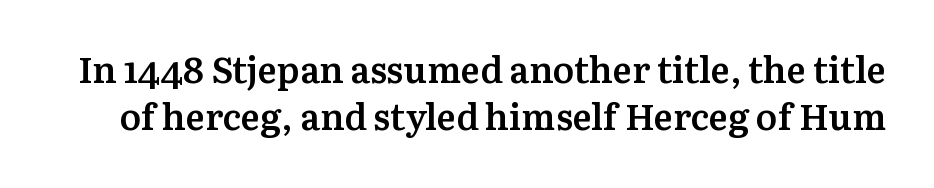
{"serif": "yes", "italic": "no", "bold": "semi", "weight": "semibold", "width": "normal", "stroke_contrast": "medium", "x_height": "medium", "monospaced": "no", "underline": "no", "line_spacing": "normal", "line_spacing_ratio": 1.31, "letter_spacing": "normal", "letter_spacing_em": 0.0, "glyph_px": 36}
